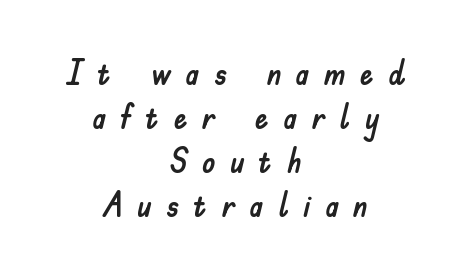
Both edges are ragged and mirror each other, which tells us the setting is centered. Descenders hang freely into open space. Grotesque or geometric, the face here clearly has no serifs. Leading: standard. Between one letter and the next there's a generous, obvious gap.
